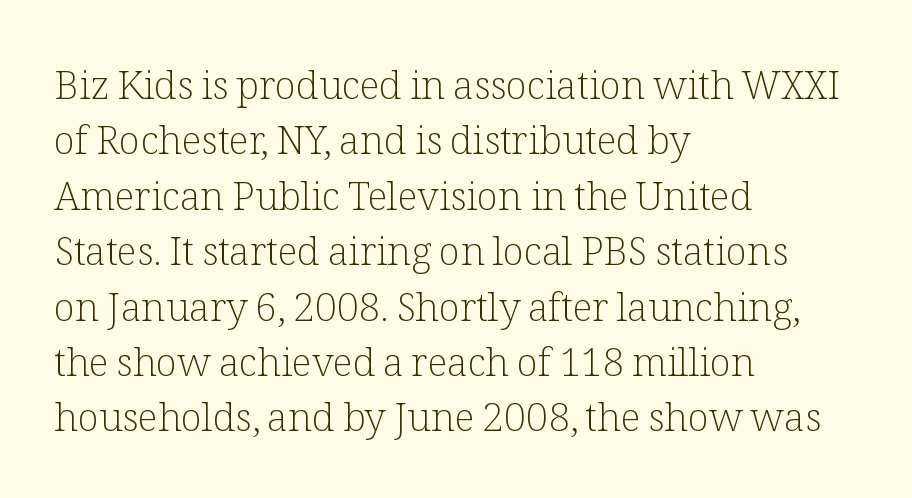
A typesetter would call this proportional, since set widths differ per character. Honestly, the letter spacing is just normal — you wouldn't notice it. One-word summary of the alignment: left. The letters stand upright; this is a roman face. The face looks like a standard text weight, possibly lighter. The area under the type is left untouched.
